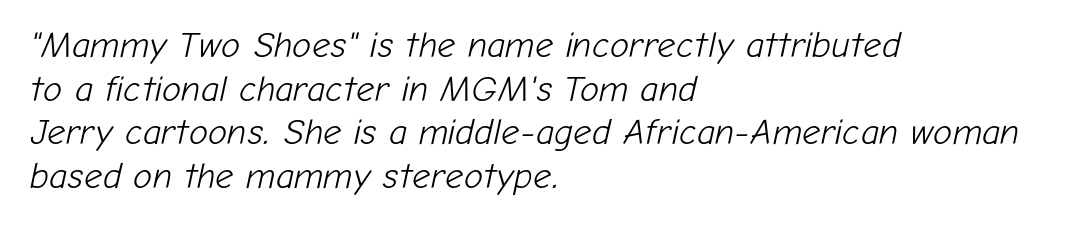
Q: Is the text bold? A: No.
Q: Is the text italic (slanted)? A: Yes, it leans right by about 12 degrees.
Q: Is the text underlined? A: No.
Q: How is the paragraph aligned? A: Left-aligned.
Q: Is the spacing between letters normal or unusually wide? A: Normal.
Q: Width (condensed, normal, or wide)? A: Normal.
Q: Stroke contrast? A: Low.
Q: x-height? A: Medium.
Q: Monospaced? A: No.
